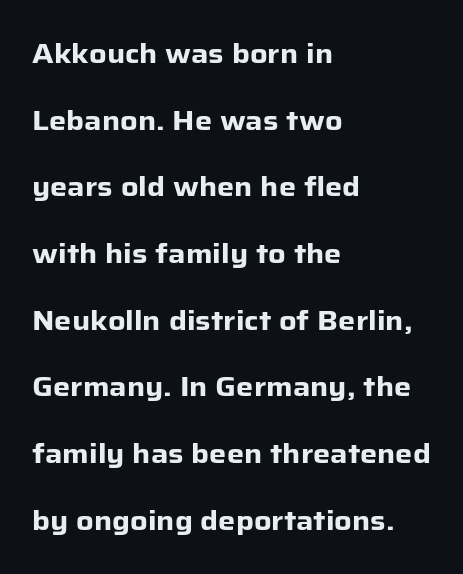
{"italic": "no", "bold": "yes", "underline": "no", "align": "left", "line_spacing": "loose", "line_spacing_ratio": 2.47, "letter_spacing": "normal", "letter_spacing_em": 0.0, "glyph_px": 27}
